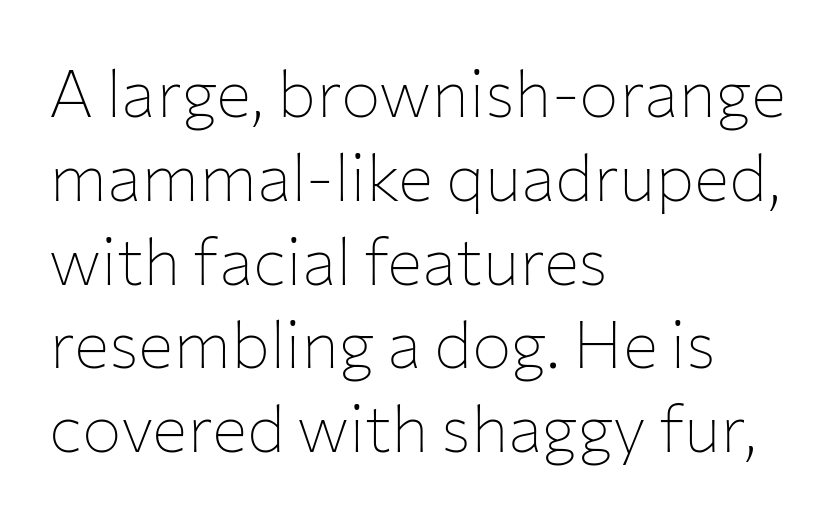
{"serif": "no", "italic": "no", "bold": "no", "weight": "thin", "width": "normal", "stroke_contrast": "low", "x_height": "medium", "monospaced": "no", "underline": "no", "align": "left", "line_spacing": "normal", "line_spacing_ratio": 1.27, "letter_spacing": "normal", "letter_spacing_em": 0.0, "glyph_px": 66}
